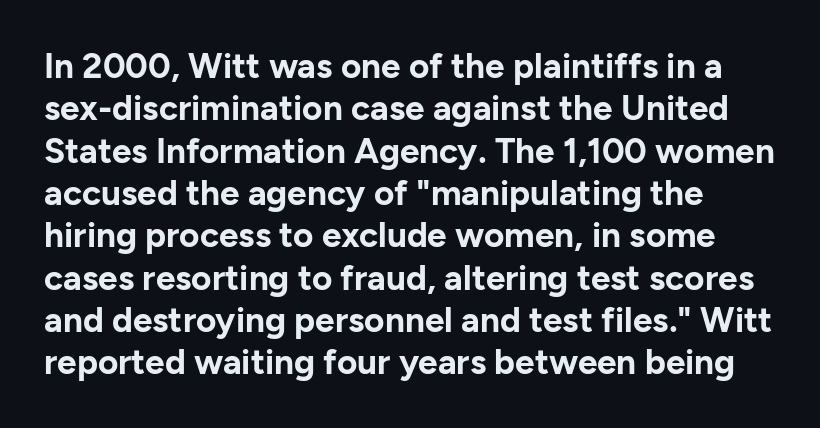
{"serif": "no", "italic": "no", "bold": "yes", "weight": "bold", "width": "normal", "stroke_contrast": "low", "x_height": "medium", "monospaced": "no", "underline": "no", "line_spacing_ratio": 1.21, "letter_spacing": "normal", "letter_spacing_em": 0.0, "glyph_px": 35}
